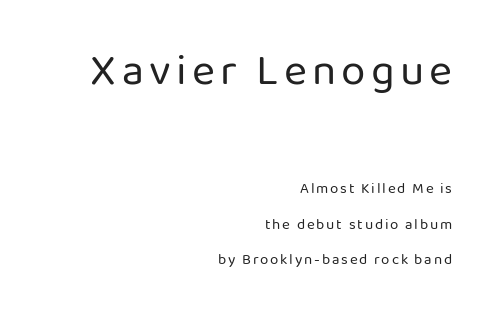
Q: Is the text bold? A: No.
Q: Is the text italic (slanted)? A: No, it is upright.
Q: Is the typeface a serif or a sans-serif typeface? A: Sans-serif.
Q: Is the text underlined? A: No.
Q: How is the paragraph aligned? A: Right-aligned.
Q: Is the spacing between lines tight, normal or loose? A: Loose.
Q: Which block of text is set in a larger size, the first (top) or the second (bottom)? A: The first (top) one.
Q: Width (condensed, normal, or wide)? A: Normal.
Q: Stroke contrast? A: Low.
Q: x-height? A: Medium.
Q: Monospaced? A: No.
